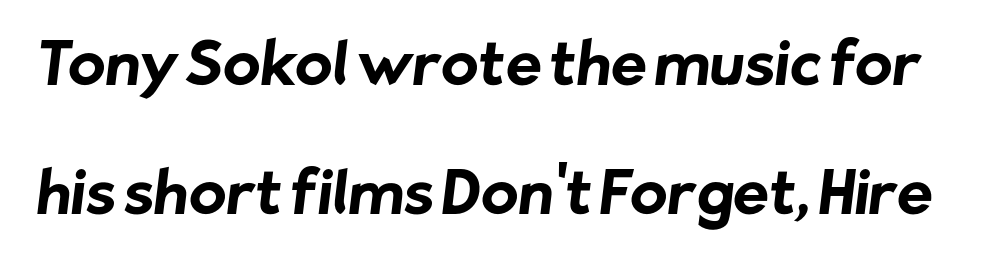
A great deal of white space separates one row of letters from the next. As a designer I'd log this as weight 700, bold. Check the space under the baseline: it is left empty. A typesetter would call this proportional, since set widths differ per character.
